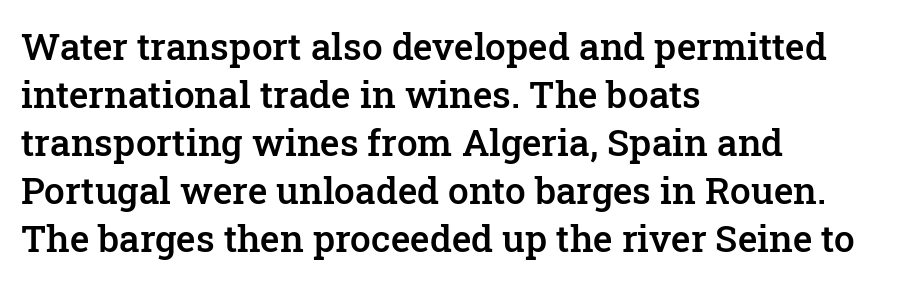
This block has exactly the height ordinary leading produces. Descenders are the only things crossing below the line. Notice how the passage keeps a crisp vertical edge on the left only. The lettering stays uniformly vertical, giving the passage a roman look. The face used here is seriffed, in the tradition of book romans. Each word holds together tightly as a unit, with standard inter-letter gaps.
